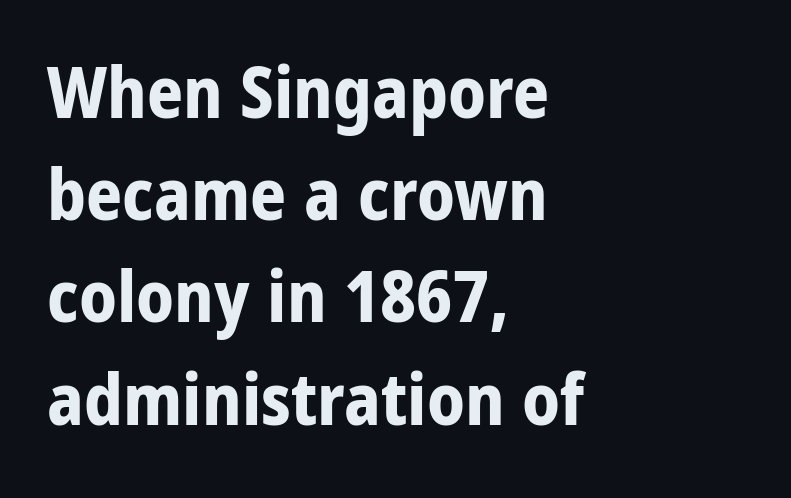
Q: Is the text bold? A: Yes.
Q: Is the text italic (slanted)? A: No, it is upright.
Q: Is the typeface a serif or a sans-serif typeface? A: Sans-serif.
Q: Is the text underlined? A: No.
Q: How is the paragraph aligned? A: Left-aligned.
Q: Is the spacing between letters normal or unusually wide? A: Normal.
Q: Is the spacing between lines tight, normal or loose? A: Normal.
Q: Width (condensed, normal, or wide)? A: Condensed.
Q: Stroke contrast? A: Low.
Q: x-height? A: Large.
Q: Monospaced? A: No.
